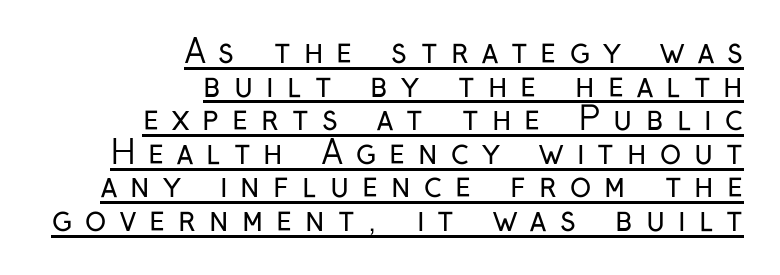
The image shows 32 px regular-weight, condensed sans-serif type, upright; set right-aligned, tight line spacing (1.05x), unusually wide letter spacing (+0.41 em), underlined; low stroke contrast and a medium x-height.
